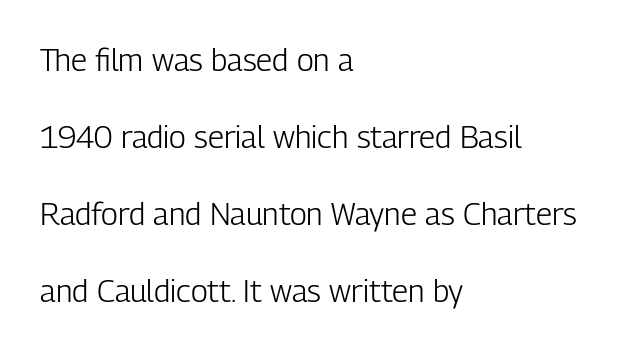
The image shows 31 px light, condensed sans-serif type, upright; set left-aligned, loose line spacing (2.48x), normal letter spacing, not underlined; low stroke contrast and a medium x-height.
